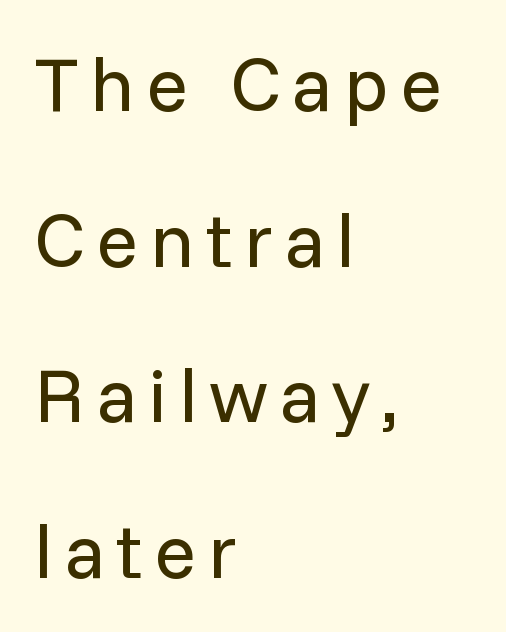
{"serif": "no", "italic": "no", "bold": "no", "weight": "regular", "width": "normal", "stroke_contrast": "low", "x_height": "medium", "monospaced": "no", "underline": "no", "align": "left", "line_spacing": "loose", "line_spacing_ratio": 2.02, "glyph_px": 77}
